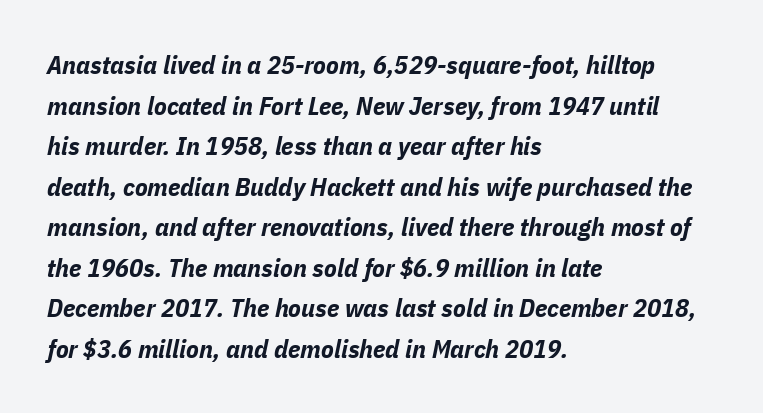
Q: Is the text bold? A: Yes.
Q: Is the text italic (slanted)? A: Yes, it leans right by about 11 degrees.
Q: Is the text underlined? A: No.
Q: How is the paragraph aligned? A: Left-aligned.
Q: Is the spacing between letters normal or unusually wide? A: Normal.
Q: Is the spacing between lines tight, normal or loose? A: Normal.
